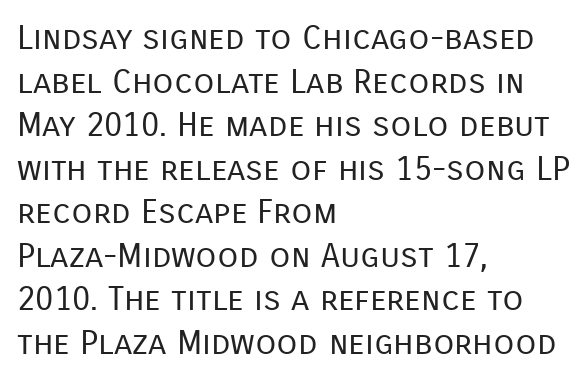
The image shows 34 px regular-weight sans-serif type, upright; set left-aligned, normal line spacing (1.28x), normal letter spacing, not underlined; low stroke contrast and a medium x-height.
